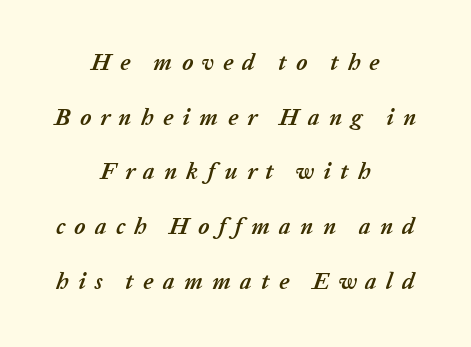
One glance says open: line gaps are wider than usual. Observe the lean: these are italic letterforms. Horizontal alignment here is central, giving a formal, balanced look. Descenders are the only things crossing below the line. Words appear elongated and porous because spacing is wide.
